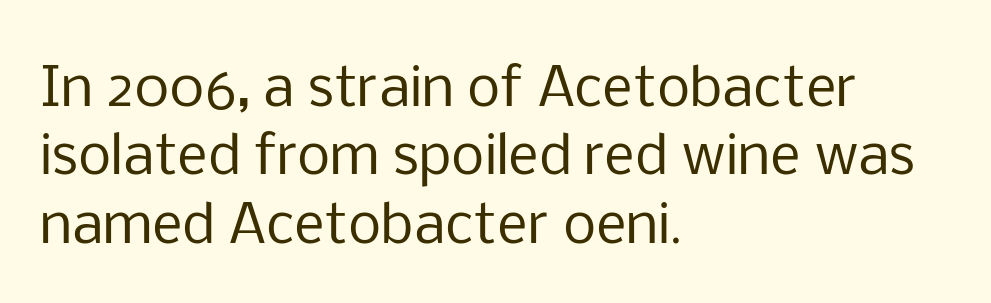
The image shows 53 px regular-weight sans-serif type, upright; set left-aligned, normal line spacing (1.29x), normal letter spacing, not underlined; low stroke contrast and a medium x-height.
